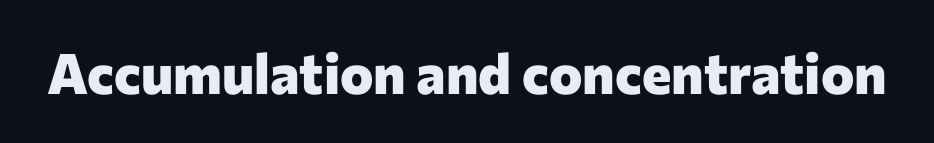
The image shows 56 px heavy sans-serif type, upright; set normal letter spacing, not underlined; low stroke contrast and a medium x-height.
